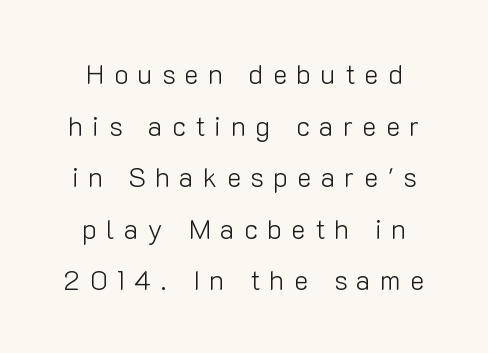
{"italic": "no", "bold": "no", "underline": "no", "line_spacing": "loose", "line_spacing_ratio": 1.91, "letter_spacing": "wide", "letter_spacing_em": 0.35, "glyph_px": 27}
